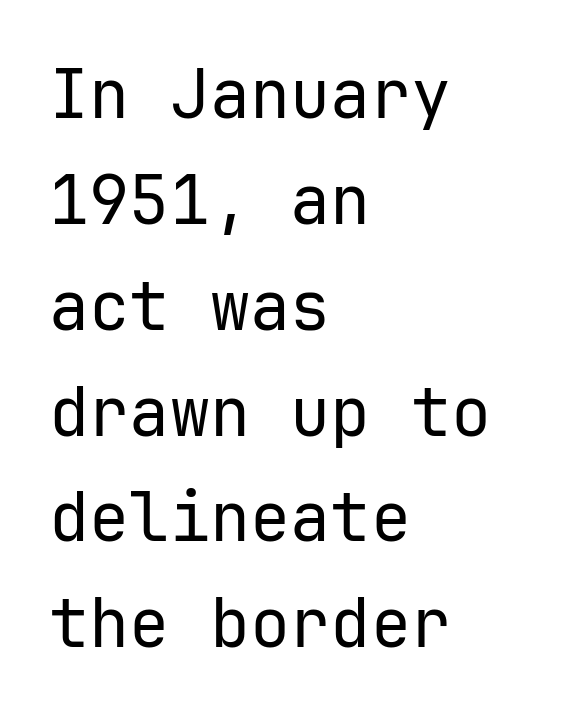
The image shows 67 px regular-weight sans-serif type, upright, monospaced; set left-aligned, normal line spacing (1.58x), normal letter spacing, not underlined; low stroke contrast and a medium x-height.
